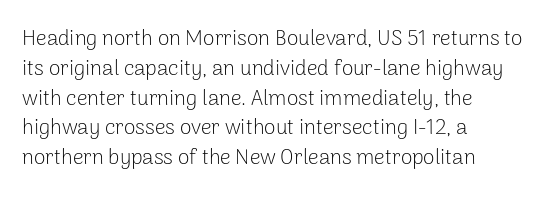
Q: Is the text bold? A: No.
Q: Is the text italic (slanted)? A: No, it is upright.
Q: Is the text underlined? A: No.
Q: How is the paragraph aligned? A: Left-aligned.
Q: Is the spacing between letters normal or unusually wide? A: Normal.
Q: Is the spacing between lines tight, normal or loose? A: Normal.
